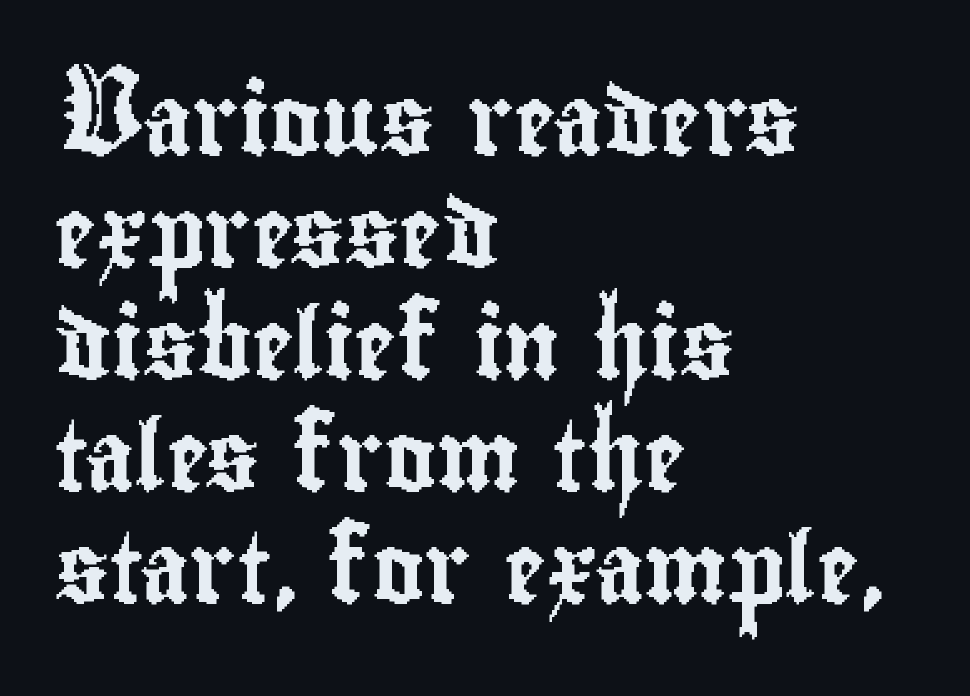
The text block is weighted toward the left margin, trailing off unevenly rightward. Do the letters lean? They stand straight. Varying glyph widths throughout — classic text-font behaviour. Rows of type keep a routine distance in the vertical direction. Underlining? Definitely not there.
